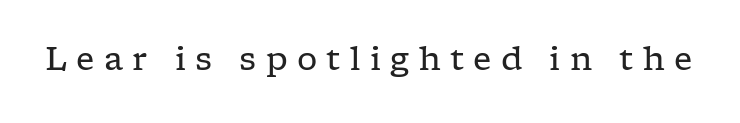
The rendering shows small feet on the letterforms — a serif design. Character widths vary here, with narrow letters taking less room than wide ones. The passage shown has open, widely tracked lettering throughout. The foot of each line stays bare and open.
